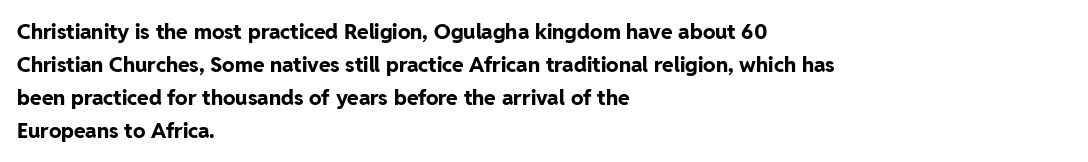
{"italic": "no", "bold": "yes", "underline": "no", "align": "left", "line_spacing": "normal", "line_spacing_ratio": 1.57, "letter_spacing": "normal", "letter_spacing_em": 0.0, "glyph_px": 21}
